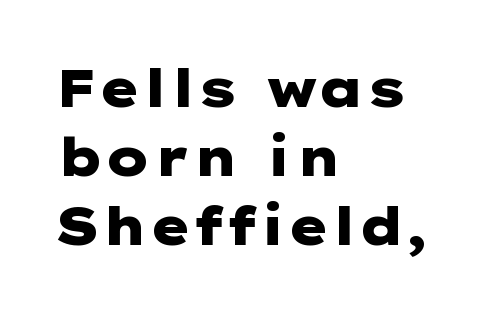
Q: Is the text bold? A: Yes.
Q: Is the text italic (slanted)? A: No, it is upright.
Q: Is the typeface a serif or a sans-serif typeface? A: Sans-serif.
Q: Is the text underlined? A: No.
Q: How is the paragraph aligned? A: Left-aligned.
Q: Is the spacing between letters normal or unusually wide? A: Normal.
Q: Is the spacing between lines tight, normal or loose? A: Normal.
Q: Width (condensed, normal, or wide)? A: Wide.
Q: Stroke contrast? A: Low.
Q: x-height? A: Medium.
